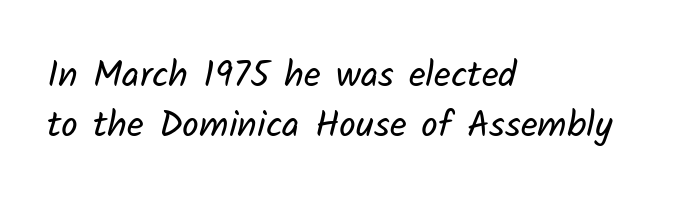
The baseline area is clear. The strokes are not fattened; the text isn't bold. The letters advance in unequal steps, a hallmark of proportional type. This sample uses a sans-serif face. Each word holds together tightly as a unit, with standard inter-letter gaps.
